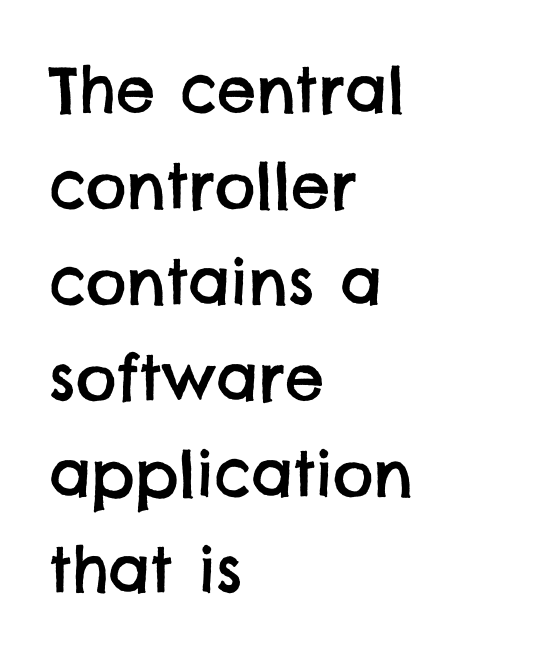
Type without underlining. Honestly, the letter spacing is just normal — you wouldn't notice it. The rag falls on the right side of this text block. The face used here is proportionally spaced, like ordinary book or web type.
